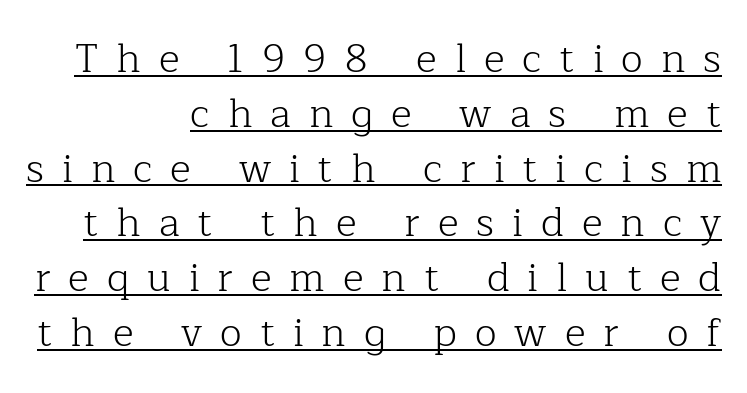
The image shows 40 px light serif type, upright; set right-aligned, normal line spacing (1.37x), unusually wide letter spacing (+0.45 em), underlined; low stroke contrast and a medium x-height.
